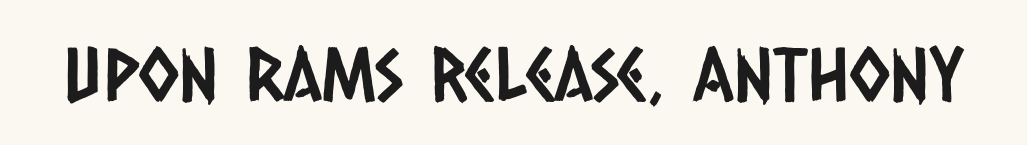
The image shows 74 px condensed sans-serif type; set normal letter spacing, not underlined; low stroke contrast and a large x-height.
